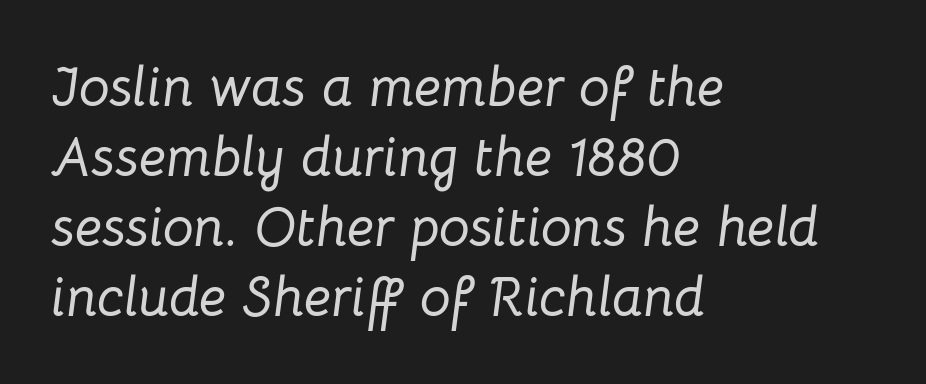
{"italic": "yes", "lean": "right", "slant_degrees": 8, "width": "normal", "stroke_contrast": "low", "x_height": "medium", "monospaced": "no", "underline": "no", "align": "left", "line_spacing": "normal", "line_spacing_ratio": 1.27, "letter_spacing": "normal", "letter_spacing_em": 0.0, "glyph_px": 55}
